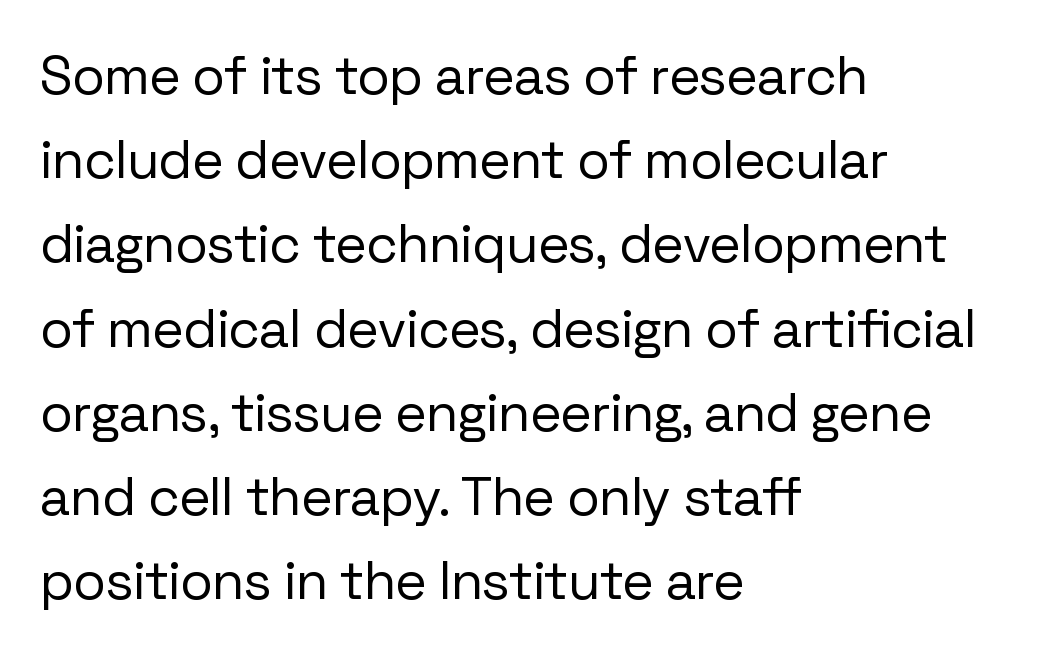
Where is the straight margin? On the left. The strip under each line holds only bare page. Each letter keeps its own natural width here, so spacing adapts to shape. Normally led — the rows are evenly, conventionally spaced.
